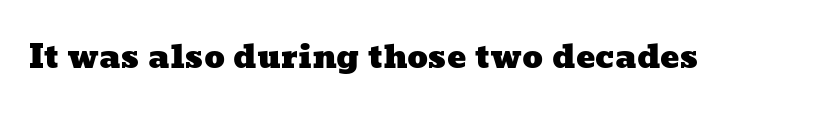
Letter spacing: default. Is this a fixed-width face? No — the glyphs have proportional, varying widths. Honestly, there is no underline to notice here at all.
